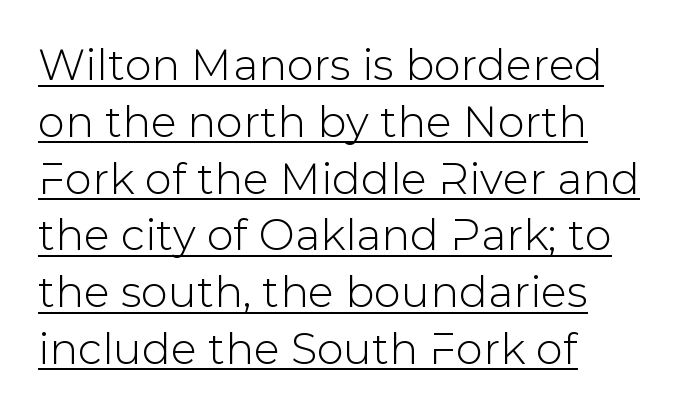
The line-height multiplier appears to be the usual default. The text block is weighted toward the left margin, trailing off unevenly rightward. Do the characters align in a grid? No, the font is proportional. This sample uses plain, unmodified letter spacing.
